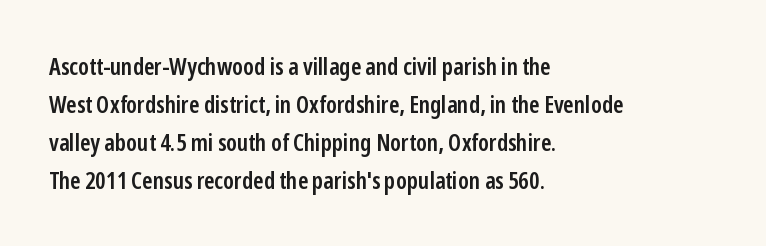
{"italic": "no", "bold": "semi", "underline": "no", "align": "left", "line_spacing": "normal", "line_spacing_ratio": 1.58, "letter_spacing": "normal", "letter_spacing_em": 0.0, "glyph_px": 24}
